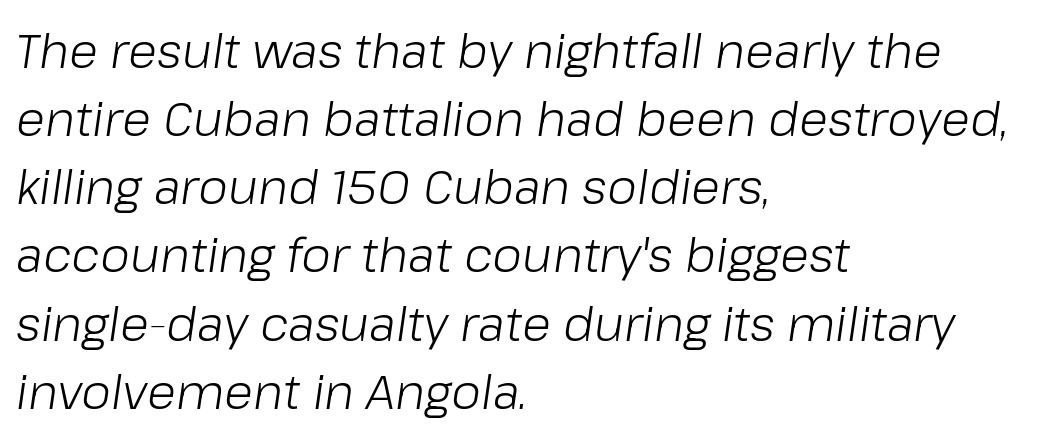
Q: Is the text bold? A: No.
Q: Is the text italic (slanted)? A: Yes, it leans right by about 8 degrees.
Q: Is the text underlined? A: No.
Q: How is the paragraph aligned? A: Left-aligned.
Q: Is the spacing between letters normal or unusually wide? A: Normal.
Q: Is the spacing between lines tight, normal or loose? A: Normal.
Q: Width (condensed, normal, or wide)? A: Normal.
Q: Stroke contrast? A: Low.
Q: x-height? A: Medium.
Q: Monospaced? A: No.
